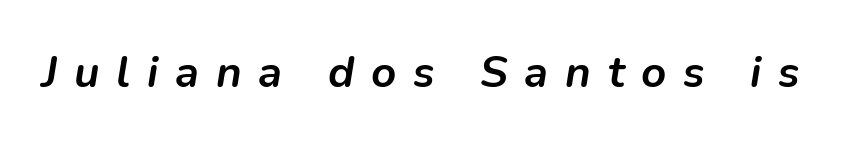
The image shows 44 px semibold type, italic (leaning right); set unusually wide letter spacing (+0.38 em), not underlined; low stroke contrast and a medium x-height.
